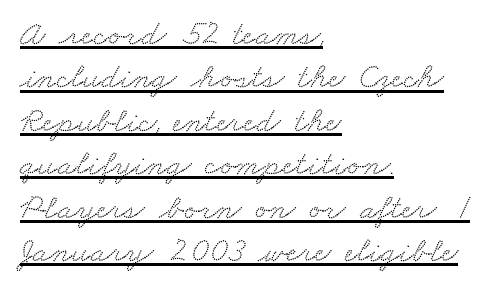
{"serif": "yes", "width": "wide", "stroke_contrast": "low", "x_height": "small", "monospaced": "no", "underline": "yes", "align": "left", "line_spacing_ratio": 1.24, "letter_spacing": "normal", "letter_spacing_em": 0.0, "glyph_px": 35}
